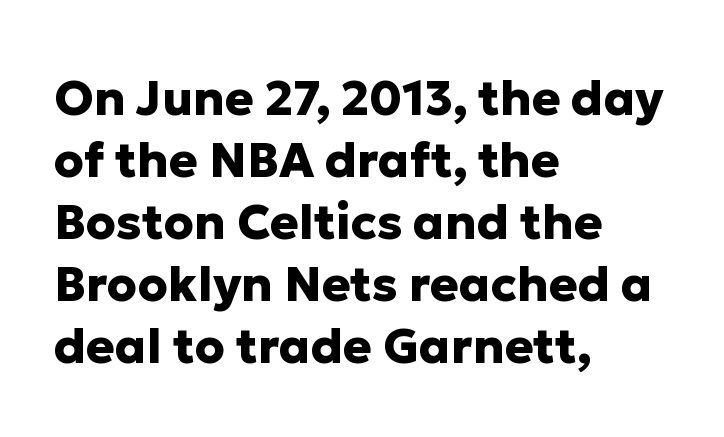
{"serif": "no", "italic": "no", "bold": "yes", "weight": "heavy", "width": "normal", "stroke_contrast": "low", "x_height": "medium", "monospaced": "no", "underline": "no", "align": "left", "line_spacing": "normal", "line_spacing_ratio": 1.29, "letter_spacing": "normal", "letter_spacing_em": 0.0, "glyph_px": 48}
